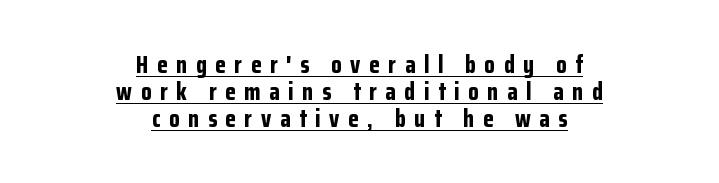
Q: Is the text bold? A: Yes.
Q: Is the text italic (slanted)? A: No, it is upright.
Q: Is the text underlined? A: Yes.
Q: How is the paragraph aligned? A: Centered.
Q: Is the spacing between letters normal or unusually wide? A: Unusually wide.
Q: Is the spacing between lines tight, normal or loose? A: Tight.
